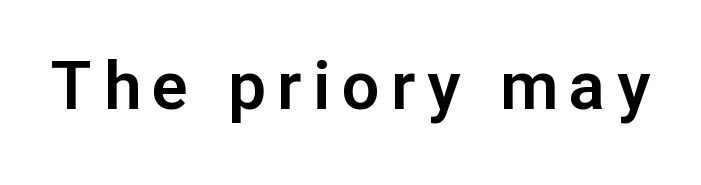
{"serif": "no", "italic": "no", "width": "normal", "stroke_contrast": "low", "x_height": "medium", "monospaced": "no", "underline": "no", "glyph_px": 67}
